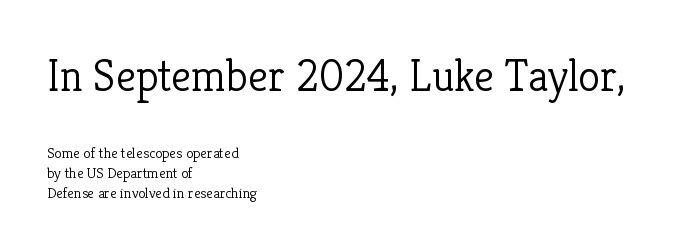
The image shows 45 px light serif type, upright; set left-aligned, normal line spacing (1.33x), normal letter spacing, not underlined; the first (top) block is 3.0x larger; low stroke contrast and a medium x-height.
